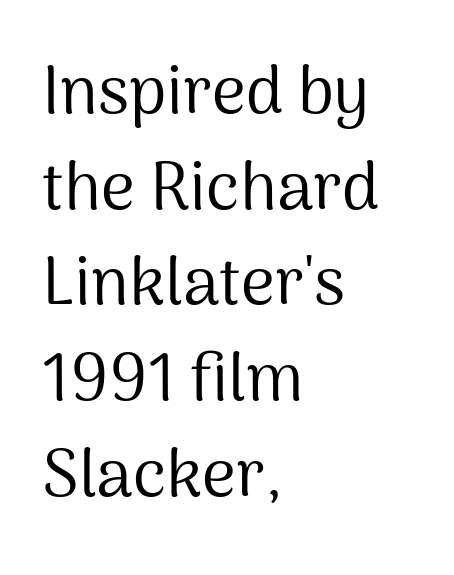
Q: Is the text bold? A: No.
Q: Is the text italic (slanted)? A: No, it is upright.
Q: Is the typeface a serif or a sans-serif typeface? A: Sans-serif.
Q: Is the text underlined? A: No.
Q: How is the paragraph aligned? A: Left-aligned.
Q: Is the spacing between letters normal or unusually wide? A: Normal.
Q: Is the spacing between lines tight, normal or loose? A: Normal.
Q: Width (condensed, normal, or wide)? A: Normal.
Q: Stroke contrast? A: Medium.
Q: x-height? A: Medium.
Q: Monospaced? A: No.
